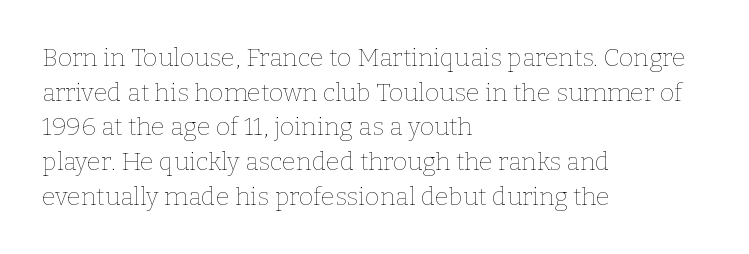
The letters stand straight up with perfectly vertical stems. The typesetter chose a ragged-right arrangement here. What's the leading like? Ordinary, nothing unusual. Nothing unusual about the tracking: characters are spaced as the font intends. Is the stroke heavy? The answer is a plain regular-or-lighter.
